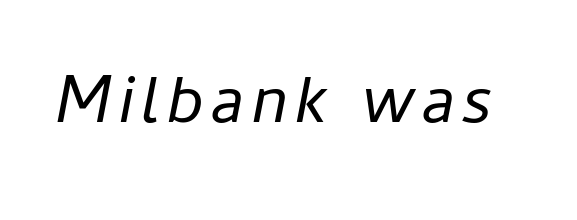
The image shows 67 px regular-weight type, italic (leaning right); set not underlined; low stroke contrast and a medium x-height.
